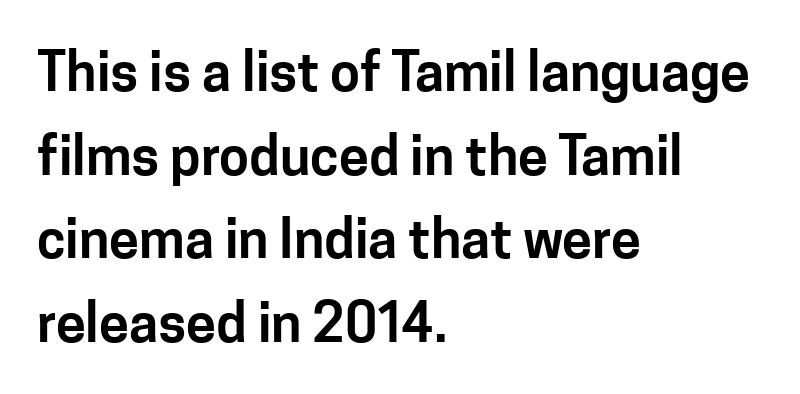
{"serif": "no", "italic": "no", "width": "normal", "stroke_contrast": "low", "x_height": "medium", "monospaced": "no", "underline": "no", "align": "left", "line_spacing": "normal", "line_spacing_ratio": 1.55, "letter_spacing": "normal", "letter_spacing_em": 0.0, "glyph_px": 54}
